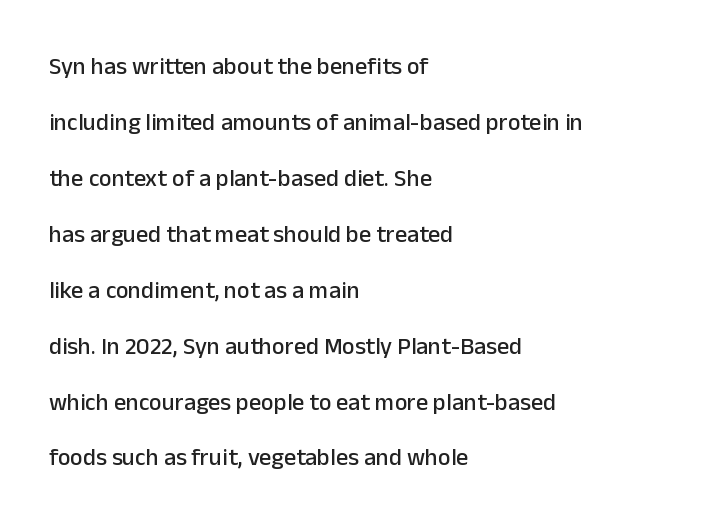
The image shows 24 px text type, upright; set left-aligned, loose line spacing (2.33x), normal letter spacing, not underlined.
